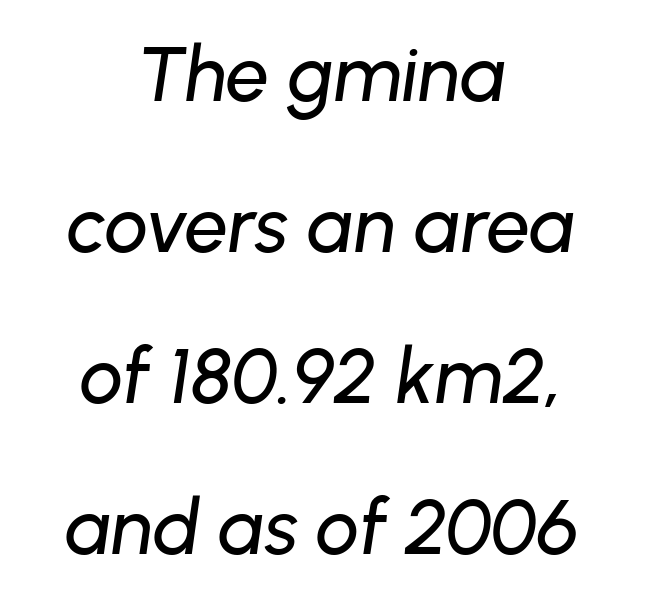
Q: Is the text italic (slanted)? A: Yes, it leans right by about 8 degrees.
Q: Is the text underlined? A: No.
Q: How is the paragraph aligned? A: Centered.
Q: Is the spacing between letters normal or unusually wide? A: Normal.
Q: Is the spacing between lines tight, normal or loose? A: Loose.
Q: Width (condensed, normal, or wide)? A: Normal.
Q: Stroke contrast? A: Low.
Q: x-height? A: Medium.
Q: Monospaced? A: No.
